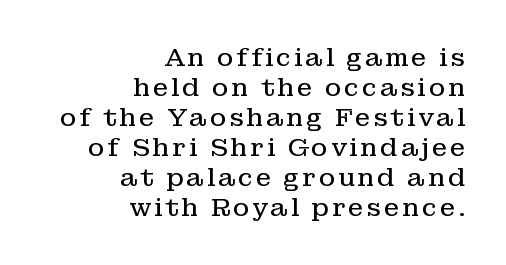
A clean baseline with only descenders dipping below it. Upright lettering throughout. Where is the straight margin? On the right. A quiet, ordinary-to-light weight characterises the typeface.
